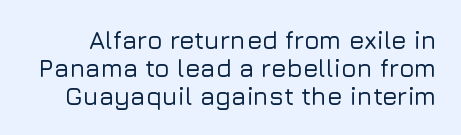
The image shows 25 px text type, upright; set tight line spacing (1.12x), normal letter spacing, not underlined.
